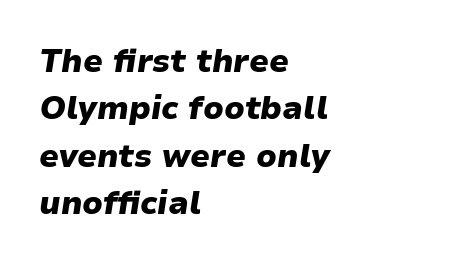
{"italic": "yes", "lean": "right", "slant_degrees": 9, "bold": "yes", "weight": "heavy", "width": "normal", "stroke_contrast": "low", "x_height": "medium", "monospaced": "no", "underline": "no", "align": "left", "line_spacing": "normal", "line_spacing_ratio": 1.48, "letter_spacing": "normal", "letter_spacing_em": 0.0, "glyph_px": 32}
